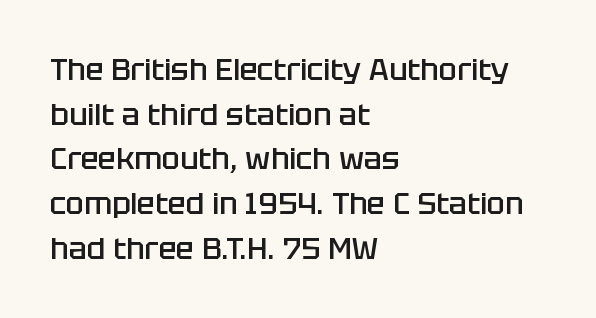
Q: Is the text bold? A: Semi-bold.
Q: Is the text italic (slanted)? A: No, it is upright.
Q: Is the typeface a serif or a sans-serif typeface? A: Sans-serif.
Q: Is the text underlined? A: No.
Q: How is the paragraph aligned? A: Left-aligned.
Q: Is the spacing between letters normal or unusually wide? A: Normal.
Q: Is the spacing between lines tight, normal or loose? A: Normal.
Q: Width (condensed, normal, or wide)? A: Normal.
Q: Stroke contrast? A: Low.
Q: x-height? A: Large.
Q: Monospaced? A: No.
